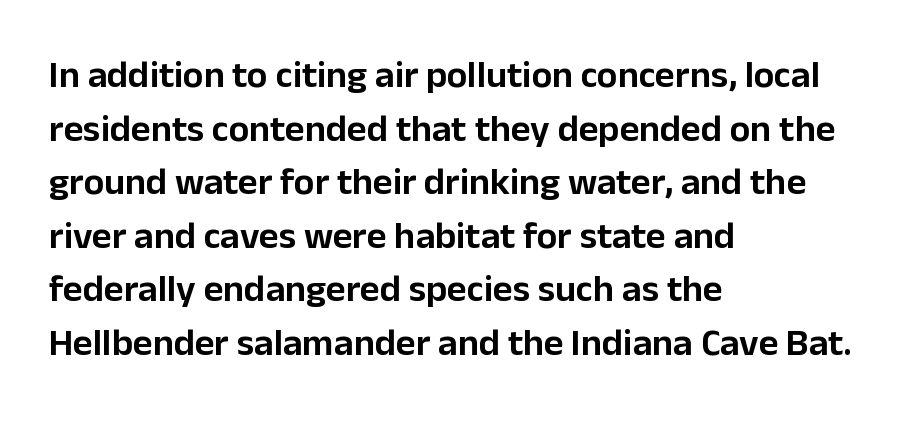
{"serif": "no", "italic": "no", "width": "normal", "stroke_contrast": "low", "x_height": "medium", "monospaced": "no", "underline": "no", "align": "left", "line_spacing": "normal", "line_spacing_ratio": 1.41, "letter_spacing": "normal", "letter_spacing_em": 0.0, "glyph_px": 38}
